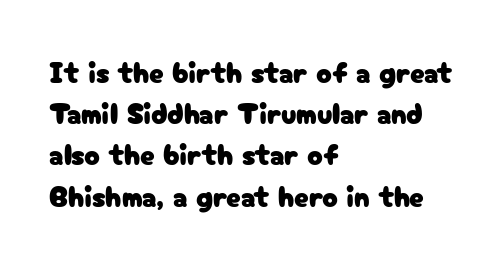
{"serif": "no", "italic": "no", "width": "normal", "stroke_contrast": "low", "x_height": "medium", "monospaced": "no", "underline": "no", "align": "left", "line_spacing": "normal", "line_spacing_ratio": 1.42, "letter_spacing": "normal", "letter_spacing_em": 0.0, "glyph_px": 29}
